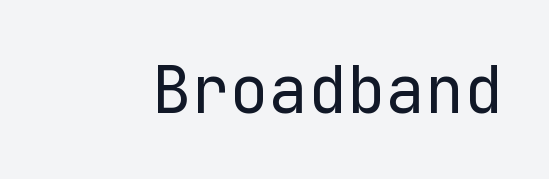
Spacing verdict: monospaced, one width for all characters. Ink coverage per letter is moderate at most. Does the type have serifs? No, each stem ends abruptly. This rendering features lettering with no underline.
